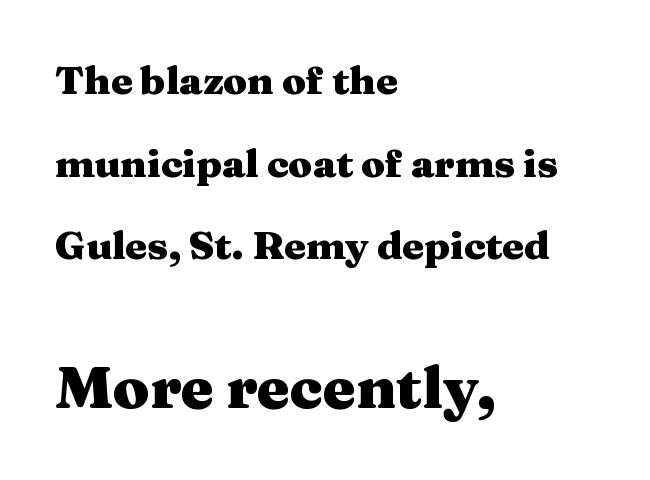
Q: Is the text bold? A: Yes.
Q: Is the text italic (slanted)? A: No, it is upright.
Q: Is the typeface a serif or a sans-serif typeface? A: Serif.
Q: Is the text underlined? A: No.
Q: How is the paragraph aligned? A: Left-aligned.
Q: Is the spacing between letters normal or unusually wide? A: Normal.
Q: Is the spacing between lines tight, normal or loose? A: Loose.
Q: Which block of text is set in a larger size, the first (top) or the second (bottom)? A: The second (bottom) one.
Q: Width (condensed, normal, or wide)? A: Wide.
Q: Stroke contrast? A: Medium.
Q: x-height? A: Medium.
Q: Monospaced? A: No.
